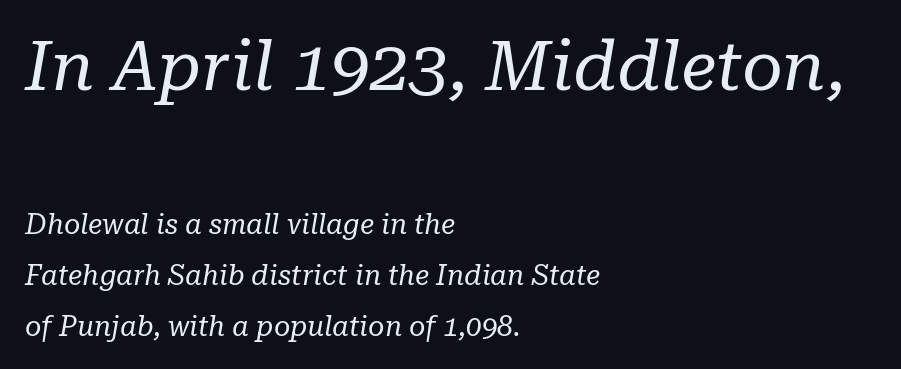
Q: Is the text bold? A: No.
Q: Is the text italic (slanted)? A: Yes, it leans right by about 10 degrees.
Q: Is the typeface a serif or a sans-serif typeface? A: Serif.
Q: Is the text underlined? A: No.
Q: How is the paragraph aligned? A: Left-aligned.
Q: Is the spacing between letters normal or unusually wide? A: Normal.
Q: Which block of text is set in a larger size, the first (top) or the second (bottom)? A: The first (top) one.
Q: Width (condensed, normal, or wide)? A: Normal.
Q: Stroke contrast? A: Low.
Q: x-height? A: Medium.
Q: Monospaced? A: No.
